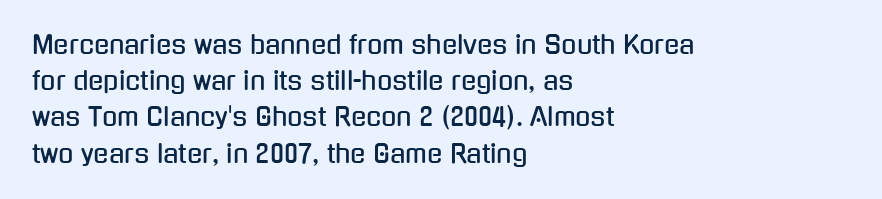
{"italic": "no", "underline": "no", "align": "left", "line_spacing": "normal", "line_spacing_ratio": 1.45, "letter_spacing": "normal", "letter_spacing_em": 0.0, "glyph_px": 25}
